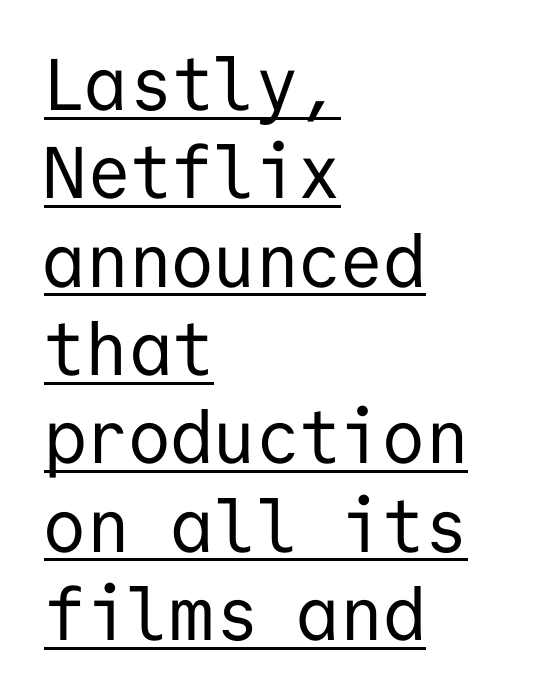
Stroke mass is kept to a normal reading level or below. The typography opts for an upright posture over an oblique one. The sample's only ornament is a line tracing under the words. The font family rendered here belongs to the sans-serif group. Looks like terminal output: every glyph gets an equal slot. No extra tracking has been applied to these lines.
